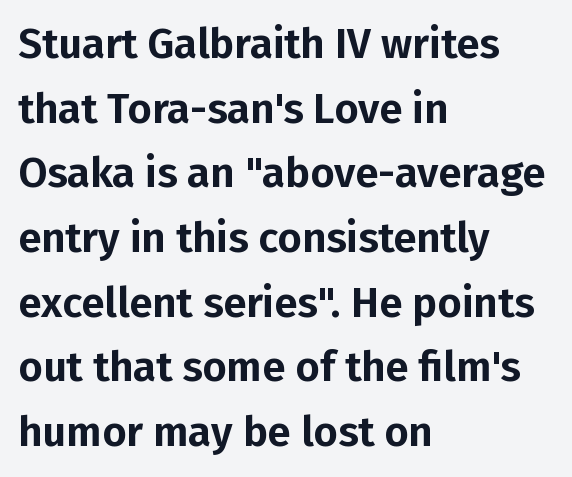
{"serif": "no", "italic": "no", "width": "normal", "stroke_contrast": "low", "x_height": "medium", "monospaced": "no", "underline": "no", "align": "left", "line_spacing": "normal", "line_spacing_ratio": 1.54, "letter_spacing": "normal", "letter_spacing_em": 0.0, "glyph_px": 42}
